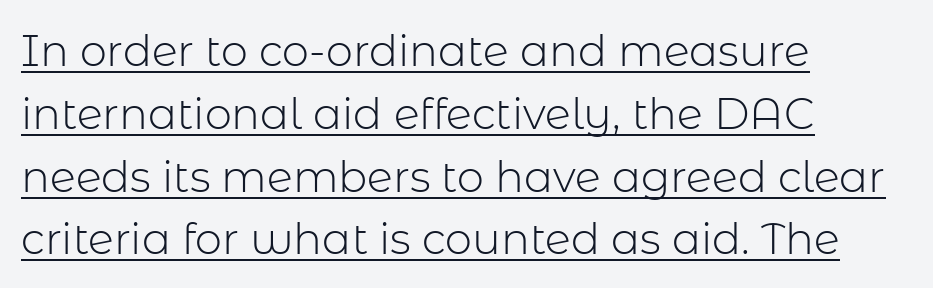
The image shows 43 px light sans-serif type, upright; set left-aligned, normal line spacing (1.46x), normal letter spacing, underlined; low stroke contrast and a medium x-height.
